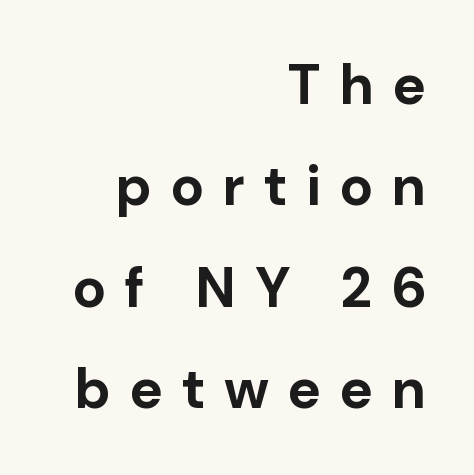
The image shows 56 px bold sans-serif type, upright; set right-aligned, line spacing 1.81x, unusually wide letter spacing (+0.34 em), not underlined; low stroke contrast and a medium x-height.
